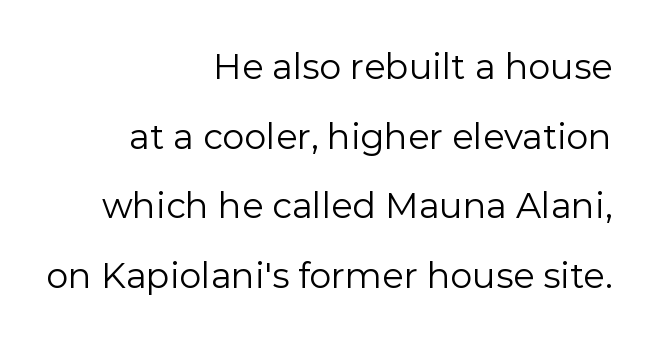
{"serif": "no", "italic": "no", "bold": "no", "weight": "regular", "width": "normal", "x_height": "medium", "monospaced": "no", "underline": "no", "align": "right", "line_spacing": "loose", "line_spacing_ratio": 1.99, "letter_spacing": "normal", "letter_spacing_em": 0.0, "glyph_px": 35}
